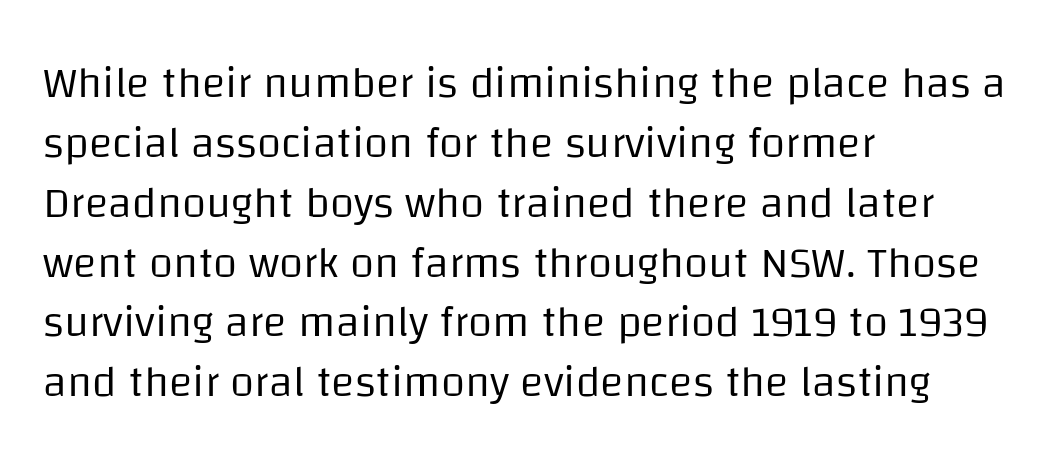
{"serif": "no", "italic": "no", "bold": "no", "weight": "regular", "width": "normal", "stroke_contrast": "low", "x_height": "large", "monospaced": "no", "underline": "no", "align": "left", "line_spacing": "normal", "line_spacing_ratio": 1.36, "letter_spacing": "normal", "letter_spacing_em": 0.0, "glyph_px": 44}
